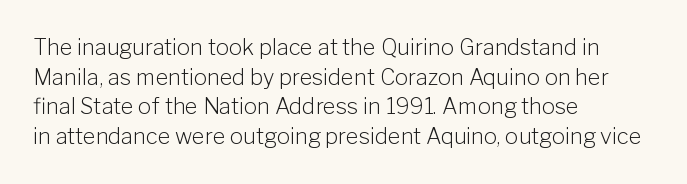
The image shows 22 px text type, upright; set left-aligned, normal line spacing (1.35x), normal letter spacing, not underlined.
